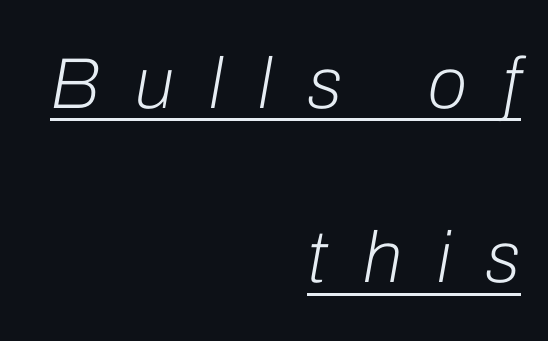
{"italic": "yes", "lean": "right", "slant_degrees": 10, "bold": "no", "weight": "light", "width": "normal", "stroke_contrast": "low", "x_height": "medium", "monospaced": "no", "underline": "yes", "align": "right", "line_spacing": "loose", "line_spacing_ratio": 2.42, "letter_spacing": "wide", "letter_spacing_em": 0.49, "glyph_px": 72}
